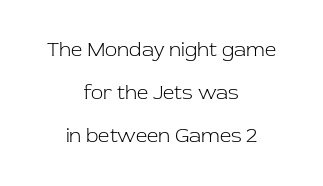
{"italic": "no", "bold": "no", "underline": "no", "align": "center", "line_spacing": "loose", "line_spacing_ratio": 2.15, "letter_spacing": "normal", "letter_spacing_em": 0.0, "glyph_px": 20}
